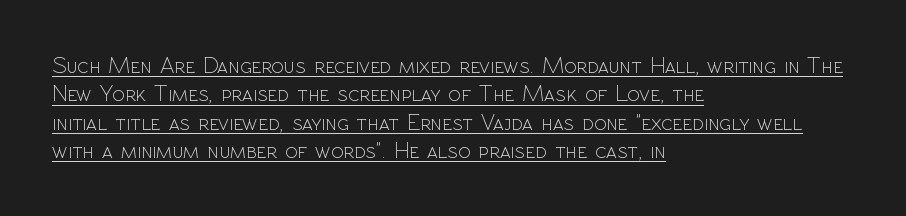
Has an underline been added? It has. Does extra space separate the letters? No, they use regular spacing. Rendered with straight, roman letterforms. Is the type heavy? It reads as light-to-regular instead. Where is the straight margin? On the left.
